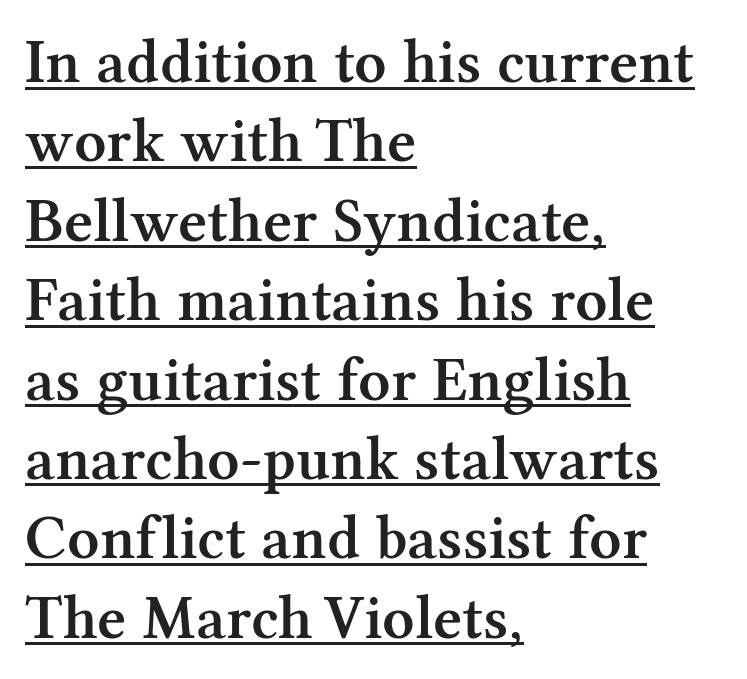
{"serif": "yes", "italic": "no", "bold": "semi", "weight": "semibold", "width": "normal", "stroke_contrast": "medium", "x_height": "medium", "monospaced": "no", "underline": "yes", "align": "left", "line_spacing": "normal", "line_spacing_ratio": 1.26, "letter_spacing": "normal", "letter_spacing_em": 0.0, "glyph_px": 63}
